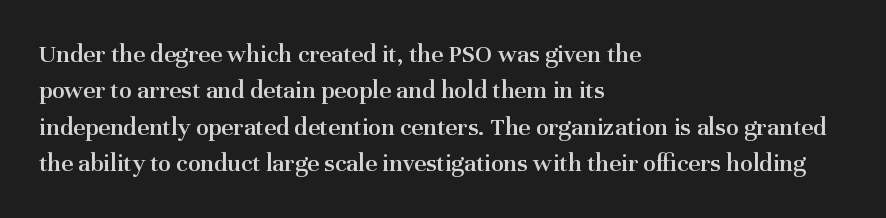
{"italic": "no", "bold": "semi", "underline": "no", "align": "left", "line_spacing": "normal", "line_spacing_ratio": 1.4, "letter_spacing": "normal", "letter_spacing_em": 0.0, "glyph_px": 26}
